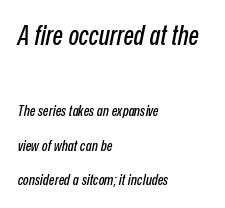
{"italic": "yes", "lean": "right", "slant_degrees": 12, "underline": "no", "align": "left", "line_spacing": "loose", "line_spacing_ratio": 2.29, "letter_spacing": "normal", "letter_spacing_em": 0.0, "larger_block": "first", "size_ratio": 1.8, "glyph_px": 27}
